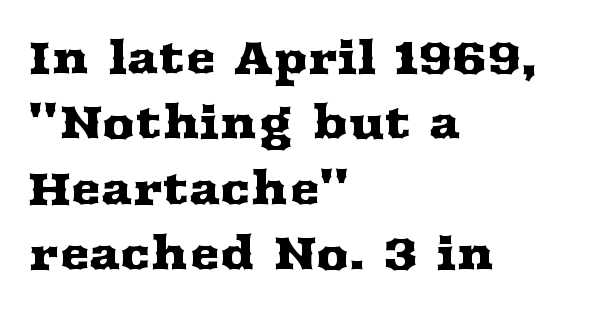
Q: Is the text italic (slanted)? A: No, it is upright.
Q: Is the typeface a serif or a sans-serif typeface? A: Serif.
Q: Is the text underlined? A: No.
Q: How is the paragraph aligned? A: Left-aligned.
Q: Is the spacing between letters normal or unusually wide? A: Normal.
Q: Is the spacing between lines tight, normal or loose? A: Normal.
Q: Width (condensed, normal, or wide)? A: Wide.
Q: Stroke contrast? A: Medium.
Q: x-height? A: Medium.
Q: Monospaced? A: No.
